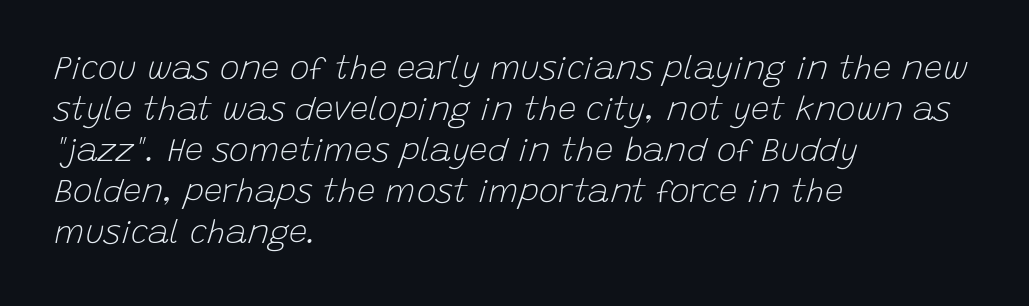
The image shows 33 px light type, italic (leaning right); set left-aligned, line spacing 1.24x, normal letter spacing, not underlined; low stroke contrast and a large x-height.
